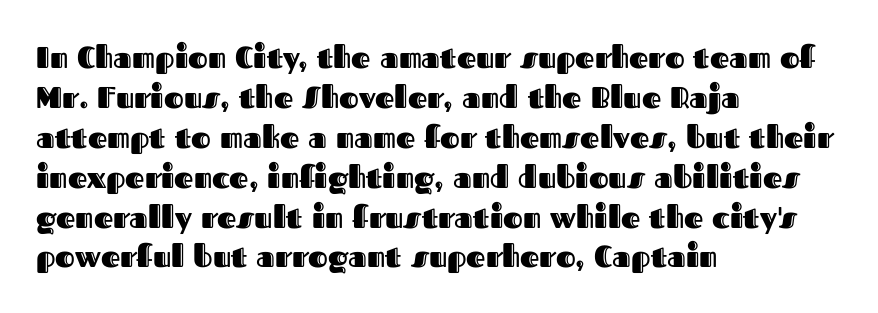
Clear beneath every line of the passage. The lines in this sample share a left origin and differ only in where they stop. Is there any slant? The stems are plumb. Default kerning and tracking; the words read as compact shapes. This sample has the flowing, uneven cadence of proportional lettering. The leading is moderate, giving the passage an even texture.
